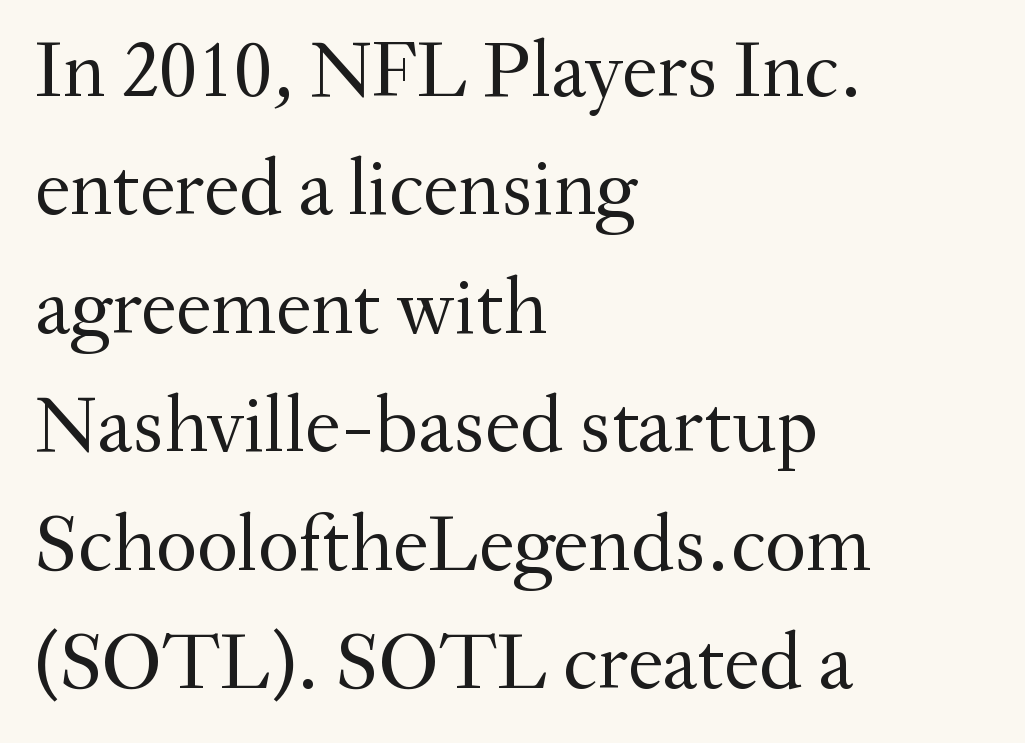
{"serif": "yes", "italic": "no", "bold": "no", "weight": "regular", "width": "normal", "stroke_contrast": "medium", "x_height": "small", "monospaced": "no", "underline": "no", "align": "left", "line_spacing": "normal", "line_spacing_ratio": 1.48, "letter_spacing": "normal", "letter_spacing_em": 0.0, "glyph_px": 80}
